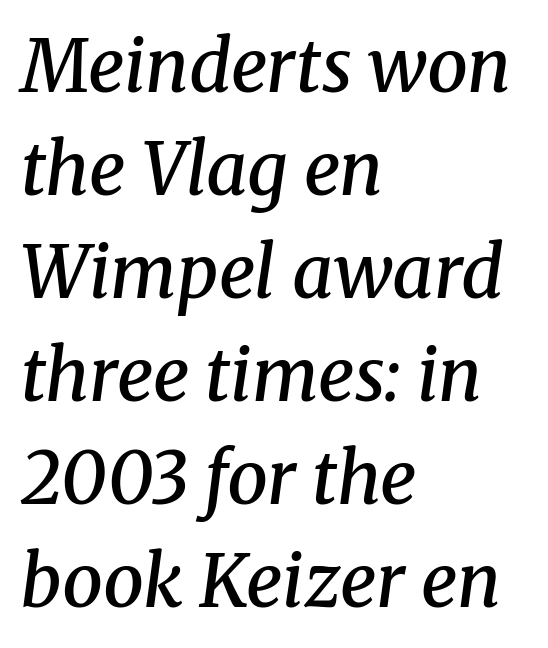
Nobody touched the tracking dial on this one. Rule under the text: the space is simply empty. This sample keeps an unexceptional amount of space between lines. Summary of weight: moderately heavy, a semibold. A typesetter would label this face a serif. Slant detected: the letters are inclined.
